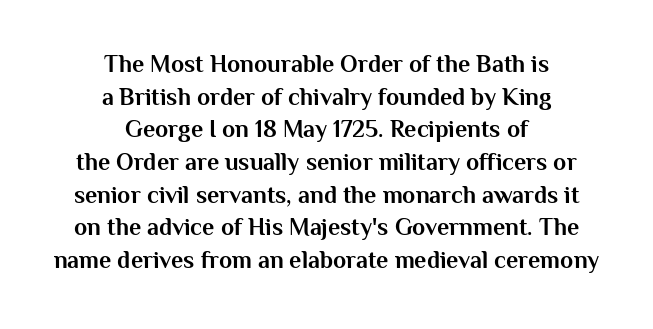
Q: Is the text bold? A: Yes.
Q: Is the text italic (slanted)? A: No, it is upright.
Q: Is the text underlined? A: No.
Q: How is the paragraph aligned? A: Centered.
Q: Is the spacing between letters normal or unusually wide? A: Normal.
Q: Is the spacing between lines tight, normal or loose? A: Normal.
